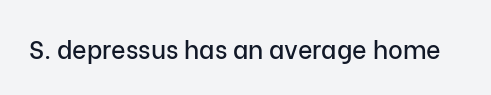
If you drew a line through each stem, it would be perfectly vertical. Characters follow at the spacing the type designer built in. The words here are not underlined.
